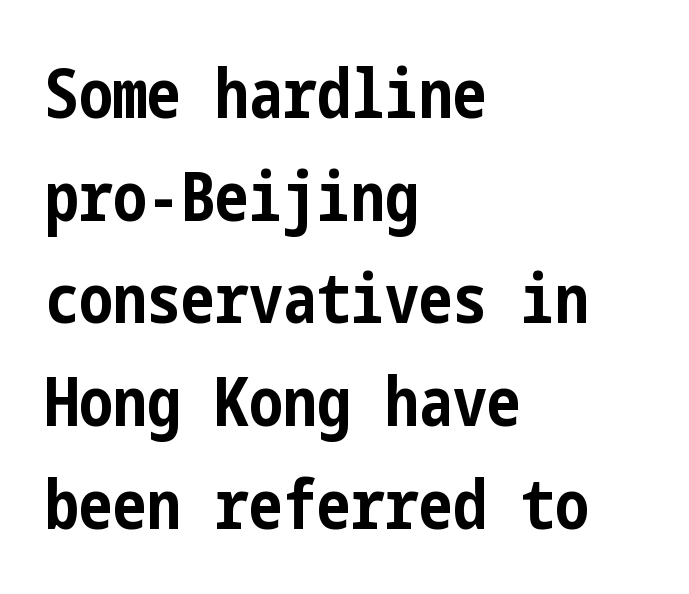
Typographic density is high because the face is bold. The lines sit at an ordinary, default distance from one another. The lettering holds an erect, upright posture throughout. The paragraph has a hard left edge and a soft right edge. The rendering shows plain stroke endings on the letterforms — a sans-serif design.
